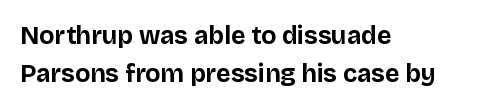
The image shows 25 px bold type, upright; set left-aligned, normal line spacing (1.53x), normal letter spacing, not underlined.
